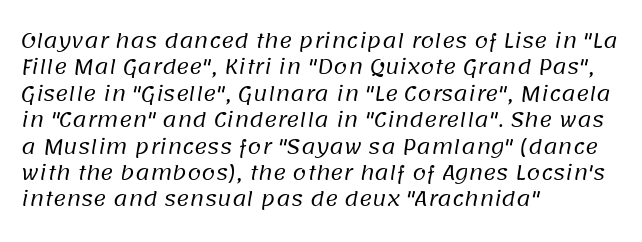
The image shows 20 px text type; set left-aligned, normal line spacing (1.32x), normal letter spacing, not underlined.
